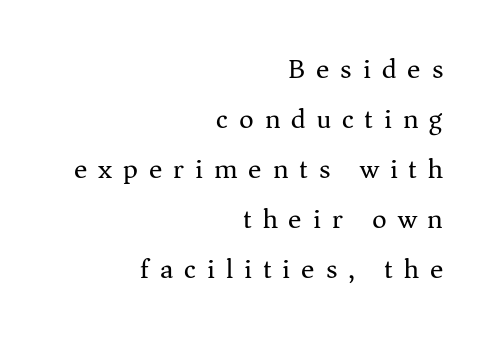
The rag falls on the left side of this text block. The foot of each line stays bare and open. I'd call this a serif setting — the letters wear small feet. No extra ink here — the face is not bold.
